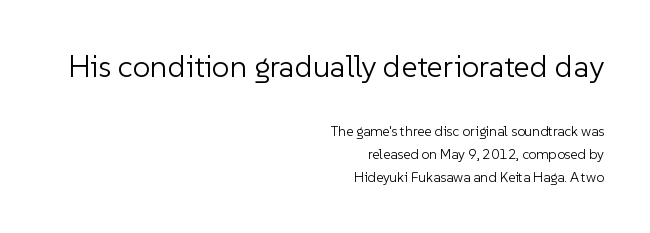
Stem width sits at or under what a default text font uses. Nobody drew a line under any word here. Leading: standard. Default kerning and tracking; the words read as compact shapes.
